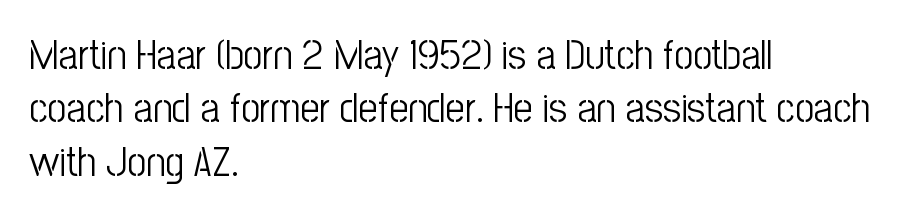
{"serif": "no", "italic": "no", "bold": "no", "weight": "light", "width": "condensed", "stroke_contrast": "low", "x_height": "medium", "monospaced": "no", "underline": "no", "align": "left", "line_spacing": "normal", "line_spacing_ratio": 1.27, "letter_spacing": "normal", "letter_spacing_em": 0.0, "glyph_px": 42}
